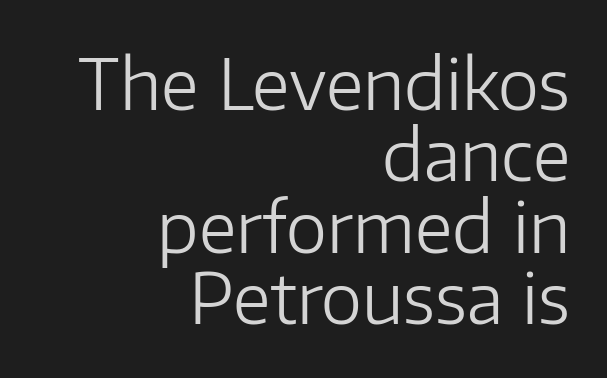
This rendering uses right alignment, leaving the left contour irregular. Varying glyph widths throughout — classic text-font behaviour. The lettering holds an erect, upright posture throughout. Whoever set this chose condensed vertical rhythm over breathing room. Check under the words: just untouched page. A quiet, ordinary-to-light weight characterises the typeface.
